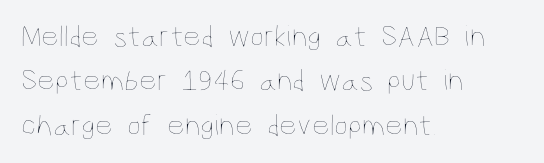
Leftover space on each line is placed entirely after the last word. The strokes carry an ordinary text weight at most. Is this a fixed-width face? No — the glyphs have proportional, varying widths. Anything drawn beneath the words? Only blank space. The lettering holds an erect, upright posture throughout. The letters sit at their default tracking, neither squeezed nor spread.
